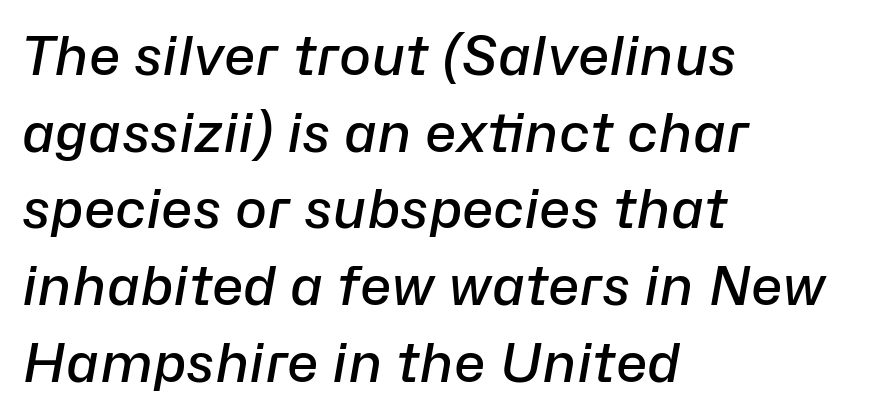
The image shows 54 px semibold type, italic (leaning right); set left-aligned, normal line spacing (1.42x), normal letter spacing, not underlined; low stroke contrast and a medium x-height.
